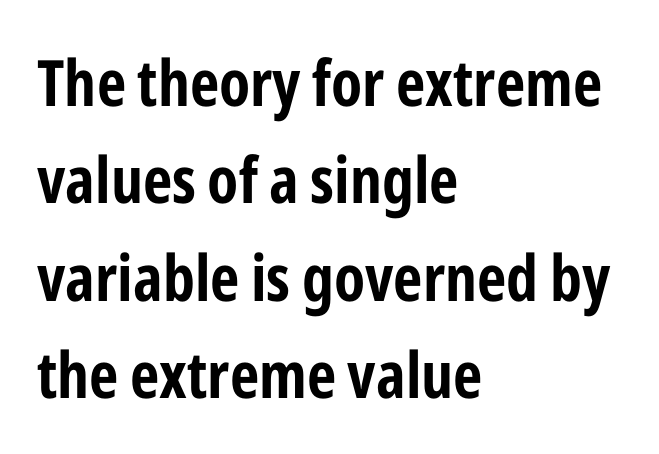
{"serif": "no", "italic": "no", "bold": "yes", "weight": "bold", "width": "condensed", "stroke_contrast": "low", "x_height": "medium", "monospaced": "no", "underline": "no", "align": "left", "line_spacing": "normal", "line_spacing_ratio": 1.52, "letter_spacing": "normal", "letter_spacing_em": 0.0, "glyph_px": 64}
